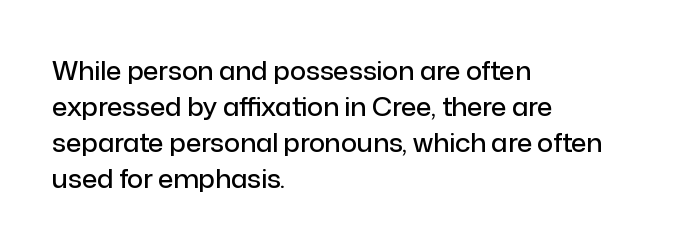
{"italic": "no", "bold": "semi", "underline": "no", "align": "left", "line_spacing": "normal", "line_spacing_ratio": 1.44, "letter_spacing": "normal", "letter_spacing_em": 0.0, "glyph_px": 25}
